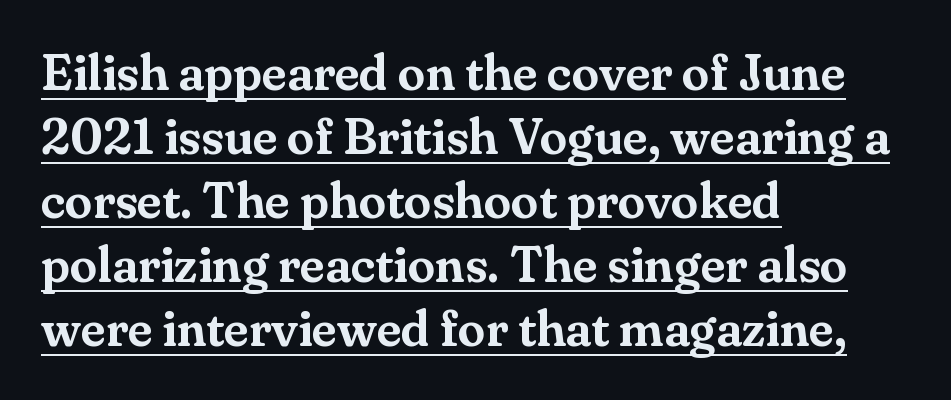
The image shows 50 px serif type, upright; set left-aligned, normal line spacing (1.28x), normal letter spacing, underlined; medium stroke contrast and a small x-height.
